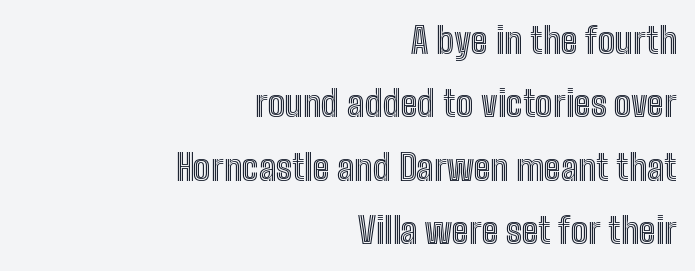
{"italic": "no", "width": "condensed", "x_height": "medium", "monospaced": "no", "underline": "no", "align": "right", "line_spacing_ratio": 1.76, "letter_spacing": "normal", "letter_spacing_em": 0.0, "glyph_px": 36}
